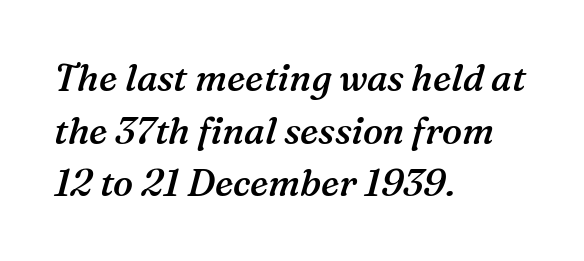
The rendering applies a slant to the glyphs. Is the block centered? No — it sits flush against the left margin. A typesetter would call this zero additional tracking. A typesetter would call this proportional, since set widths differ per character.
